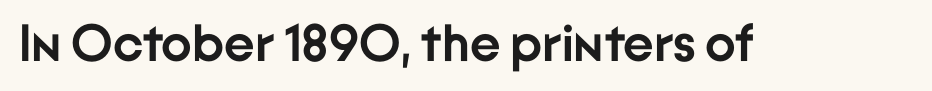
Q: Is the text bold? A: Yes.
Q: Is the text italic (slanted)? A: No, it is upright.
Q: Is the typeface a serif or a sans-serif typeface? A: Sans-serif.
Q: Is the text underlined? A: No.
Q: Is the spacing between letters normal or unusually wide? A: Normal.
Q: Width (condensed, normal, or wide)? A: Normal.
Q: Stroke contrast? A: Low.
Q: x-height? A: Medium.
Q: Monospaced? A: No.
